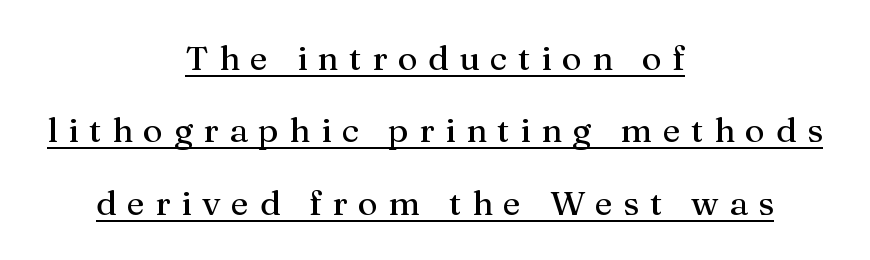
The image shows 34 px serif type, upright; set centered, loose line spacing (2.13x), unusually wide letter spacing (+0.31 em), underlined; medium stroke contrast and a medium x-height.
